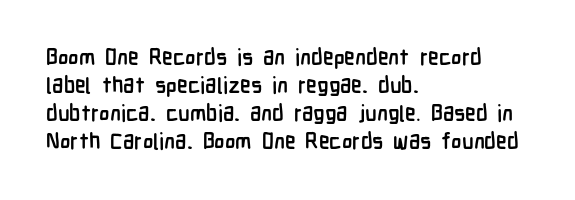
The image shows 22 px bold type, upright; set left-aligned, normal line spacing (1.28x), normal letter spacing, not underlined.
